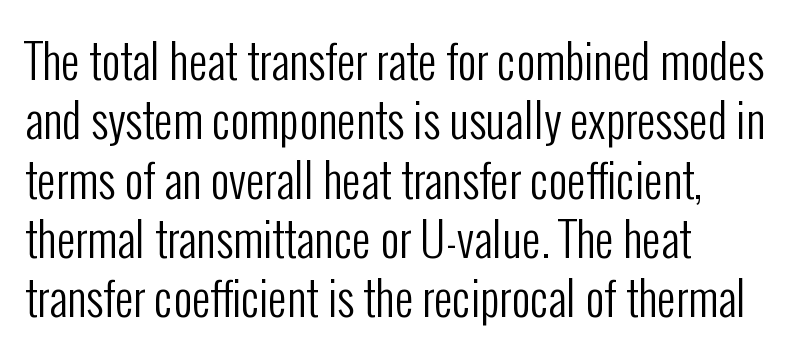
Line beginnings align vertically; line endings do not. No extra ink here — the face is not bold. These lines keep a tight, regular rhythm from letter to letter. The rendering uses natural spacing where letterforms have individual widths.
